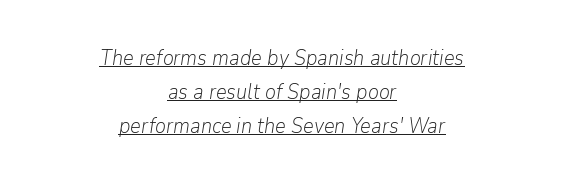
You can see a thin bar hugging the bottom of the glyphs. Normally led — the rows are evenly, conventionally spaced. Students, note that the glyphs here touch the page at normal intervals. There's an unmistakable incline to the writing here.
